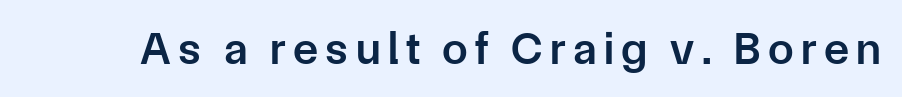
No italicization has been applied; the sample stays upright. This sample has the flowing, uneven cadence of proportional lettering. Nope, no serifs anywhere on these letters. Words float on clear page, feet unadorned.
